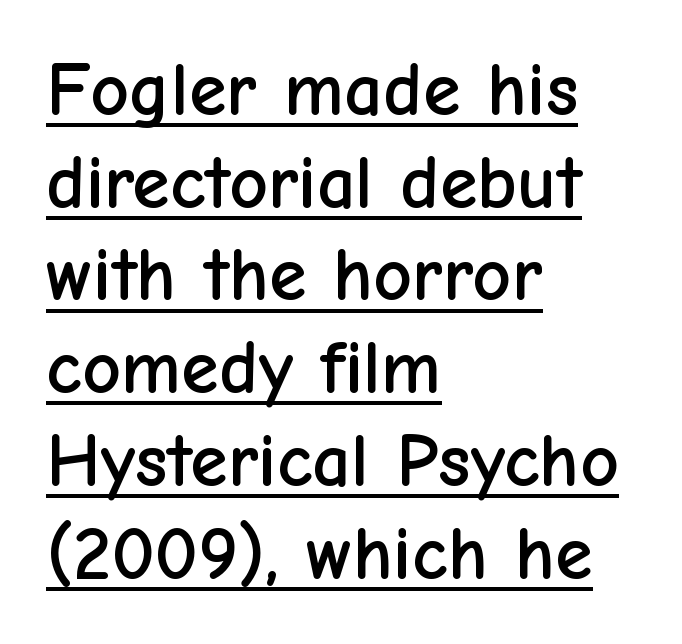
The image shows 76 px sans-serif type, upright; set left-aligned, line spacing 1.22x, normal letter spacing, underlined; low stroke contrast and a medium x-height.
